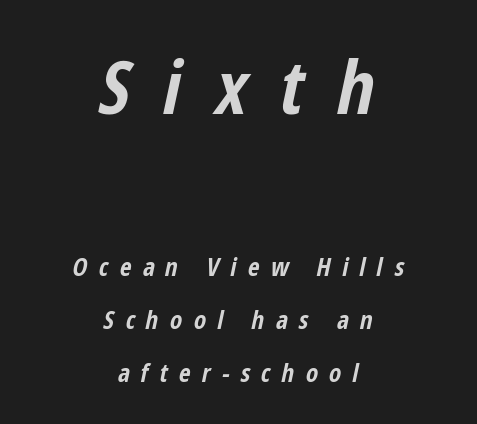
Each line is balanced around a shared central axis. Line spacing here is loose. This sample has the flowing, uneven cadence of proportional lettering. Rendered with sloped, italic letterforms. The strip under each line holds only bare page. These lines carry a lot of weight — the face is fully bold.
